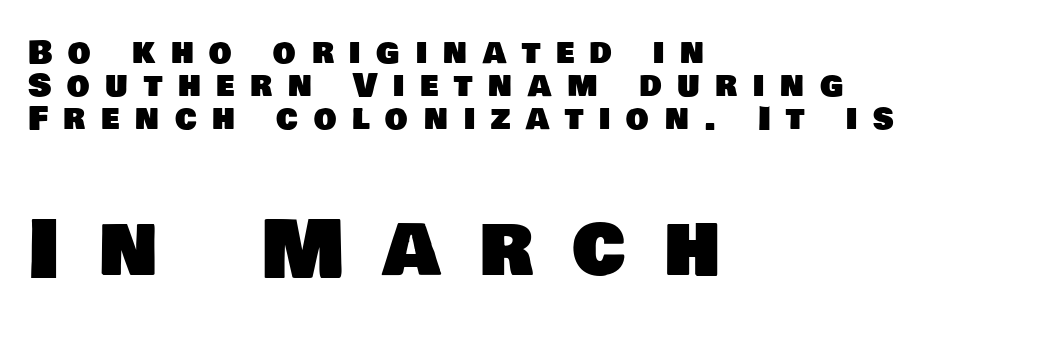
{"serif": "no", "width": "normal", "stroke_contrast": "low", "x_height": "large", "monospaced": "no", "underline": "no", "align": "left", "line_spacing": "tight", "line_spacing_ratio": 1.03, "letter_spacing": "wide", "letter_spacing_em": 0.49, "larger_block": "second", "size_ratio": 2.47, "glyph_px": 79}
